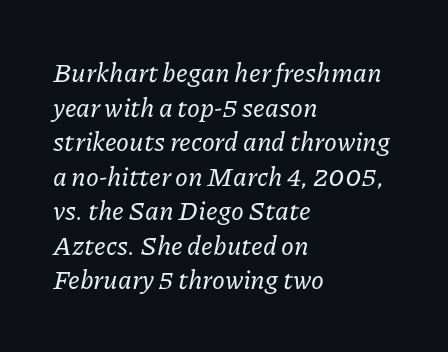
The image shows 26 px text type, italic (leaning right); set left-aligned, normal line spacing (1.33x), normal letter spacing, not underlined.
